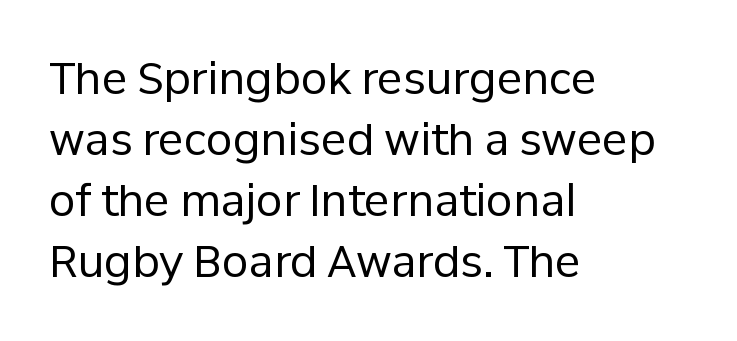
{"serif": "no", "italic": "no", "bold": "no", "weight": "regular", "width": "normal", "stroke_contrast": "low", "x_height": "medium", "monospaced": "no", "underline": "no", "align": "left", "line_spacing": "normal", "line_spacing_ratio": 1.42, "letter_spacing": "normal", "letter_spacing_em": 0.0, "glyph_px": 43}
